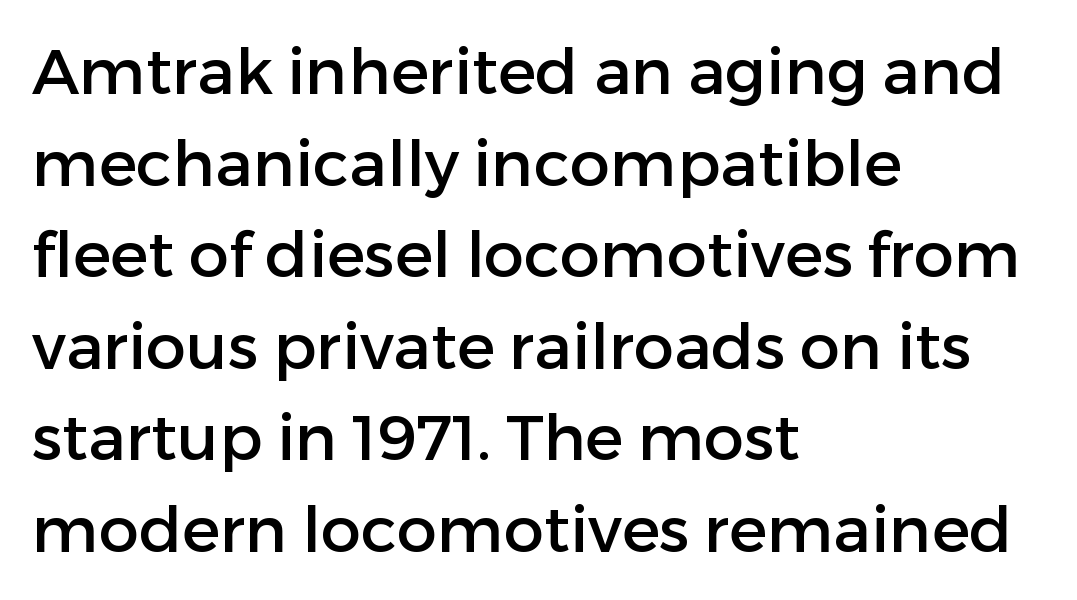
Q: Is the text italic (slanted)? A: No, it is upright.
Q: Is the typeface a serif or a sans-serif typeface? A: Sans-serif.
Q: Is the text underlined? A: No.
Q: How is the paragraph aligned? A: Left-aligned.
Q: Is the spacing between letters normal or unusually wide? A: Normal.
Q: Is the spacing between lines tight, normal or loose? A: Normal.
Q: Width (condensed, normal, or wide)? A: Normal.
Q: Stroke contrast? A: Low.
Q: x-height? A: Medium.
Q: Monospaced? A: No.
